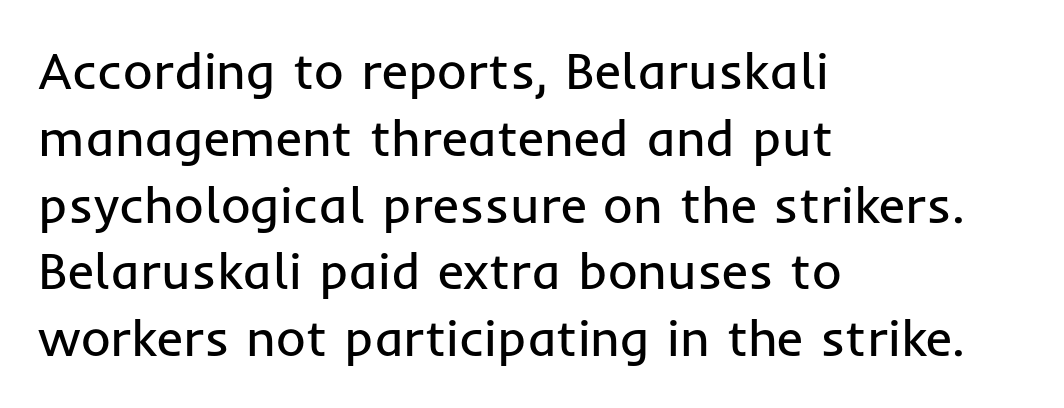
The image shows 51 px regular-weight sans-serif type, upright; set left-aligned, normal line spacing (1.31x), normal letter spacing, not underlined; low stroke contrast and a medium x-height.
